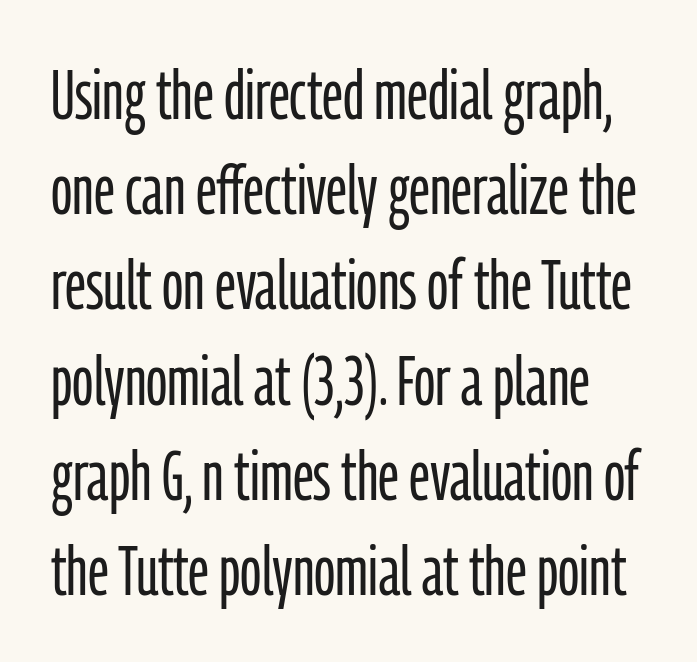
{"serif": "no", "italic": "no", "bold": "no", "weight": "light", "width": "condensed", "stroke_contrast": "low", "x_height": "medium", "monospaced": "no", "underline": "no", "line_spacing": "normal", "line_spacing_ratio": 1.36, "letter_spacing": "normal", "letter_spacing_em": 0.0, "glyph_px": 70}
